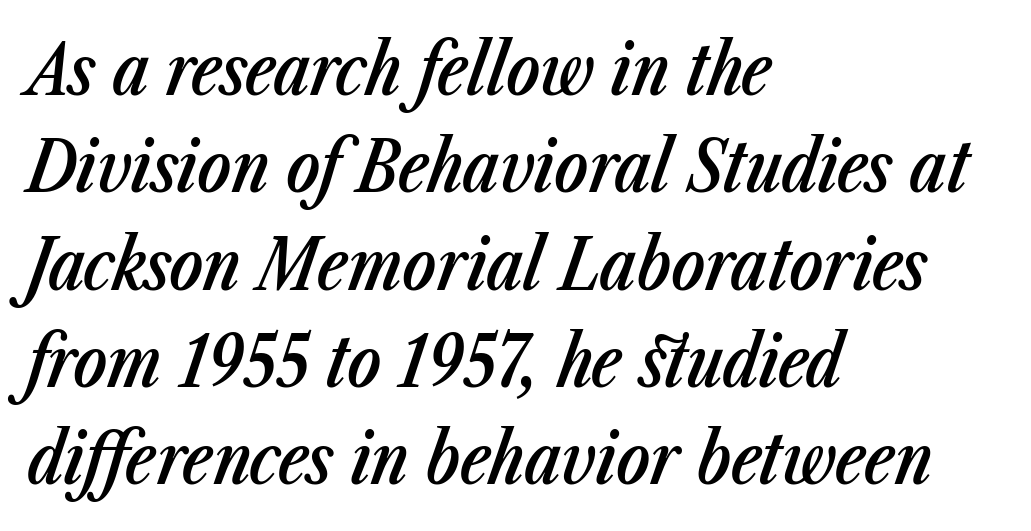
Q: Is the text bold? A: Semi-bold.
Q: Is the text italic (slanted)? A: Yes, it leans right by about 23 degrees.
Q: Is the text underlined? A: No.
Q: How is the paragraph aligned? A: Left-aligned.
Q: Is the spacing between letters normal or unusually wide? A: Normal.
Q: Is the spacing between lines tight, normal or loose? A: Normal.
Q: Width (condensed, normal, or wide)? A: Condensed.
Q: Stroke contrast? A: Low.
Q: x-height? A: Medium.
Q: Monospaced? A: No.
